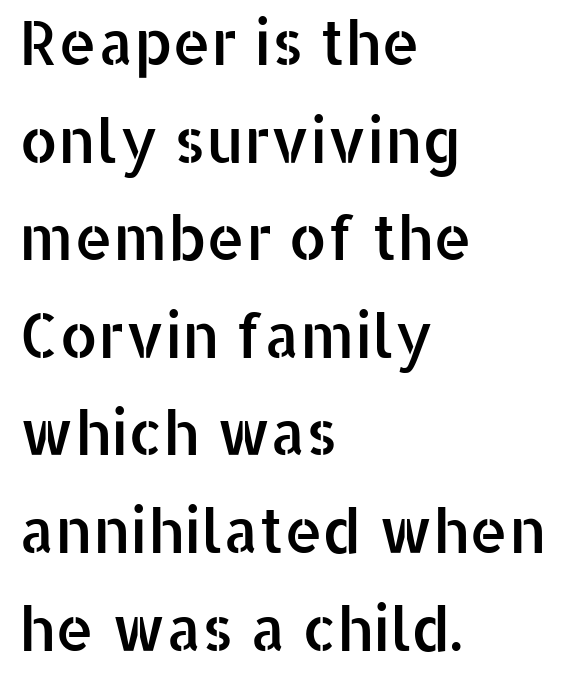
Q: Is the text italic (slanted)? A: No, it is upright.
Q: Is the typeface a serif or a sans-serif typeface? A: Sans-serif.
Q: Is the text underlined? A: No.
Q: How is the paragraph aligned? A: Left-aligned.
Q: Is the spacing between letters normal or unusually wide? A: Normal.
Q: Is the spacing between lines tight, normal or loose? A: Normal.
Q: Width (condensed, normal, or wide)? A: Normal.
Q: Stroke contrast? A: Low.
Q: x-height? A: Medium.
Q: Monospaced? A: No.
